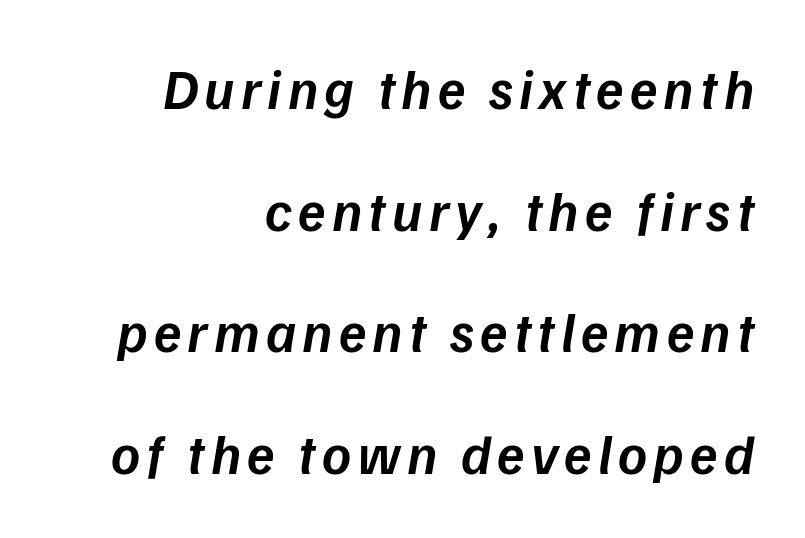
Think of a printed novel: that variable character pitch is what you see here. The words here are not underlined. Each glyph is drawn with semibold strokes, heavier than normal yet not fully bold. Casual observation: everything's shoved over to the right. Slant detected: the letters are inclined.
